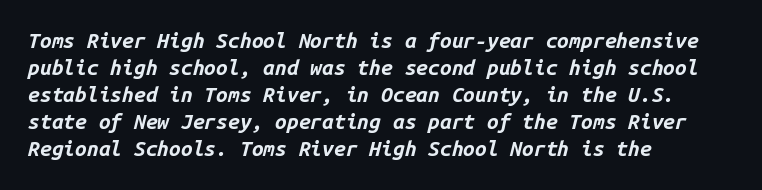
Posture: slanted. Compared with typical paragraphs, the rows here are spaced about the same. The passage is arranged the way most books set body copy — flush left. Glance below the letters and you will spot only blank space. The gaps between neighbouring characters are ordinary and unremarkable. The passage shown is emphatically bold.
